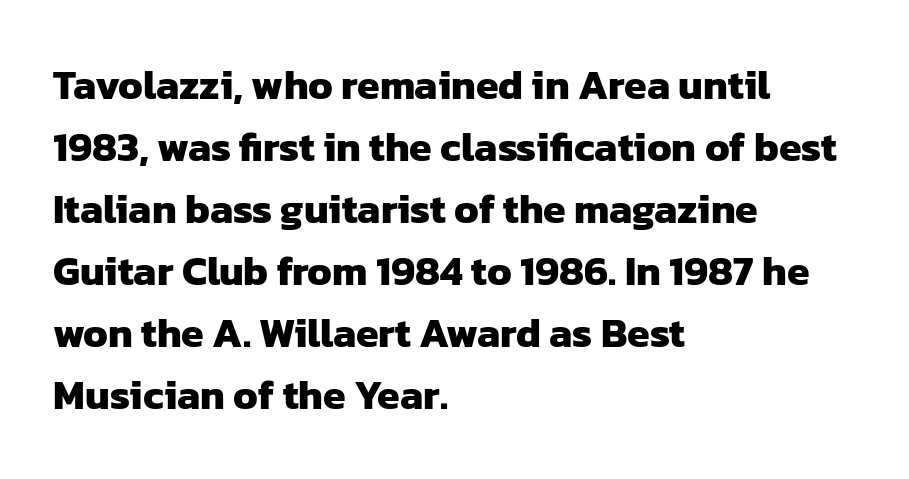
There is no visible air inserted between adjacent glyphs. Does the type have serifs? No, each stem ends abruptly. A typesetter would call this proportional, since set widths differ per character. Vertical spacing — default. A full-strength bold gives these letters their thick strokes.
